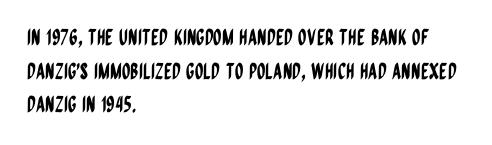
The image shows 22 px text type, upright; set left-aligned, normal line spacing (1.53x), normal letter spacing, not underlined.
